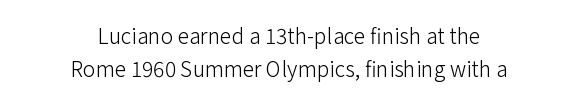
The letters stand straight up with perfectly vertical stems. Honestly, there is no underline to notice here at all. Nobody touched the tracking dial on this one. No letter is thick-stroked: the sample isn't bold. Neither beginnings nor endings align; midpoints do.
